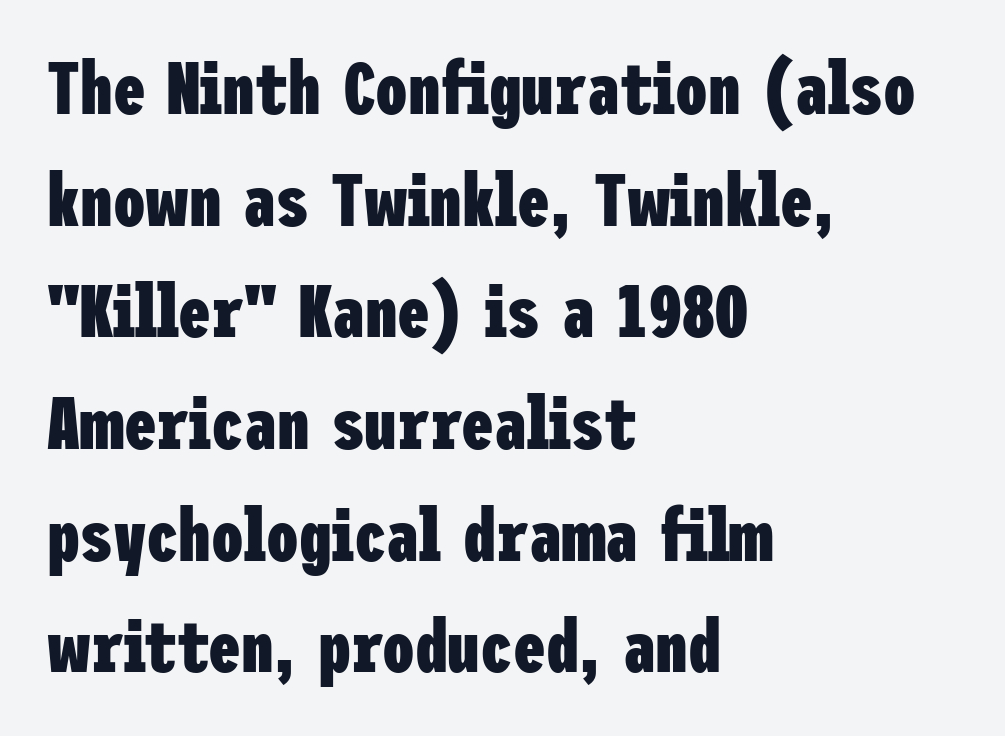
Q: Is the text bold? A: Yes.
Q: Is the text italic (slanted)? A: No, it is upright.
Q: Is the typeface a serif or a sans-serif typeface? A: Sans-serif.
Q: Is the text underlined? A: No.
Q: How is the paragraph aligned? A: Left-aligned.
Q: Is the spacing between letters normal or unusually wide? A: Normal.
Q: Is the spacing between lines tight, normal or loose? A: Normal.
Q: Width (condensed, normal, or wide)? A: Condensed.
Q: Stroke contrast? A: Low.
Q: x-height? A: Medium.
